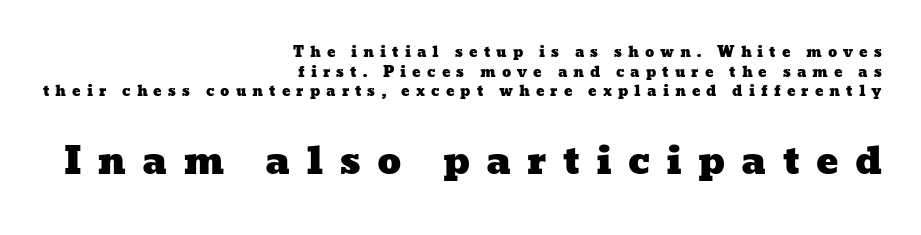
{"width": "wide", "stroke_contrast": "low", "x_height": "medium", "monospaced": "no", "underline": "no", "align": "right", "line_spacing": "normal", "line_spacing_ratio": 1.41, "letter_spacing": "wide", "letter_spacing_em": 0.43, "larger_block": "second", "size_ratio": 2.64, "glyph_px": 37}
